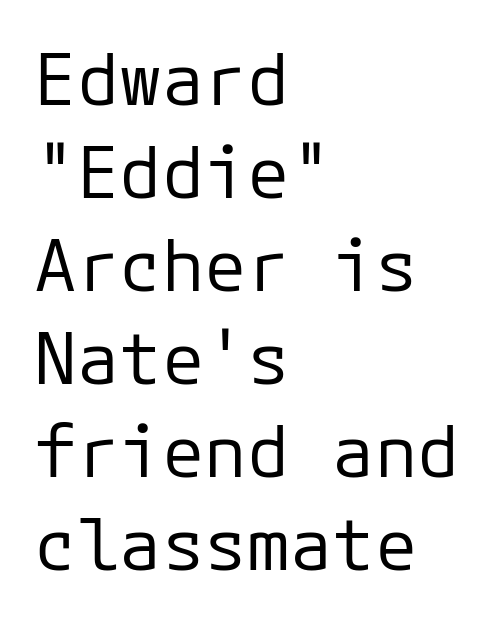
The image shows 71 px regular-weight sans-serif type, upright; set left-aligned, normal line spacing (1.31x), normal letter spacing, not underlined; low stroke contrast and a medium x-height.
